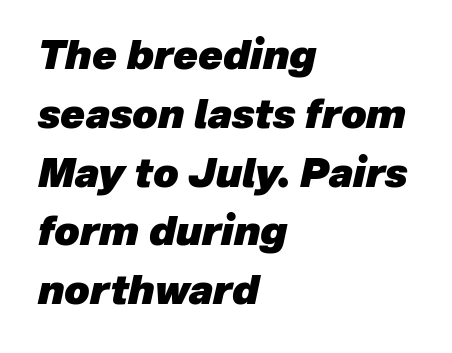
Q: Is the text bold? A: Yes.
Q: Is the text italic (slanted)? A: Yes, it leans right by about 12 degrees.
Q: Is the text underlined? A: No.
Q: How is the paragraph aligned? A: Left-aligned.
Q: Is the spacing between letters normal or unusually wide? A: Normal.
Q: Is the spacing between lines tight, normal or loose? A: Normal.
Q: Width (condensed, normal, or wide)? A: Normal.
Q: Stroke contrast? A: Low.
Q: x-height? A: Medium.
Q: Monospaced? A: No.
